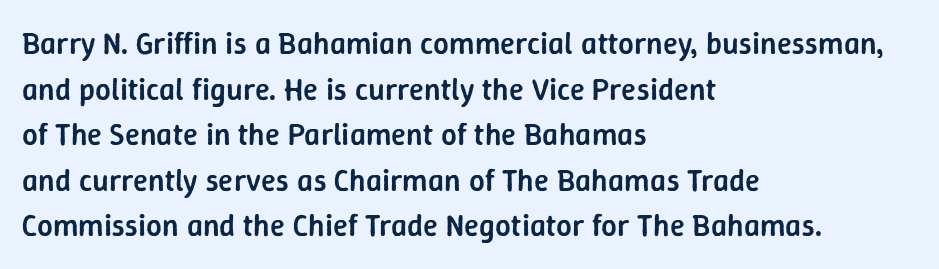
The image shows 31 px semibold sans-serif type, upright; set left-aligned, normal line spacing (1.47x), normal letter spacing, not underlined; low stroke contrast and a medium x-height.
